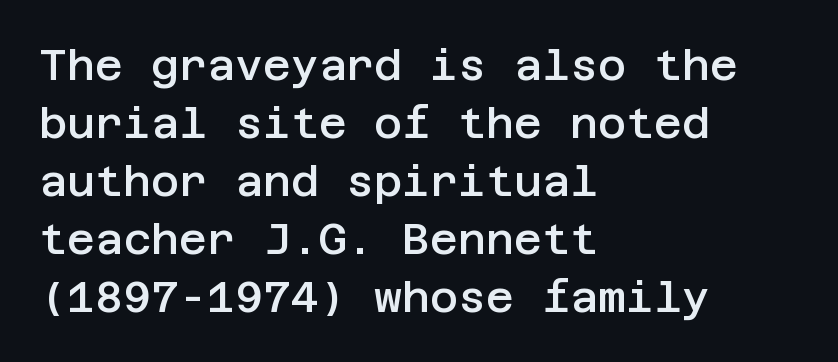
{"serif": "no", "italic": "no", "bold": "semi", "weight": "semibold", "width": "normal", "stroke_contrast": "low", "x_height": "large", "underline": "no", "align": "left", "line_spacing": "normal", "line_spacing_ratio": 1.35, "letter_spacing": "normal", "letter_spacing_em": 0.0, "glyph_px": 43}
